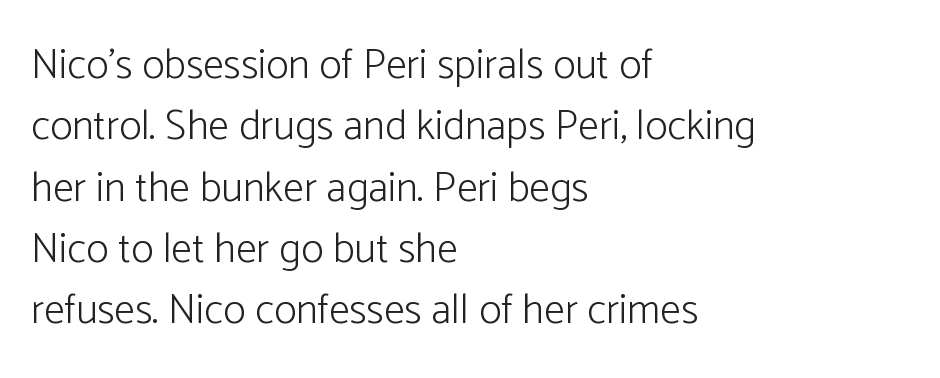
The image shows 42 px light sans-serif type, upright; set left-aligned, normal line spacing (1.46x), normal letter spacing, not underlined; low stroke contrast and a medium x-height.
